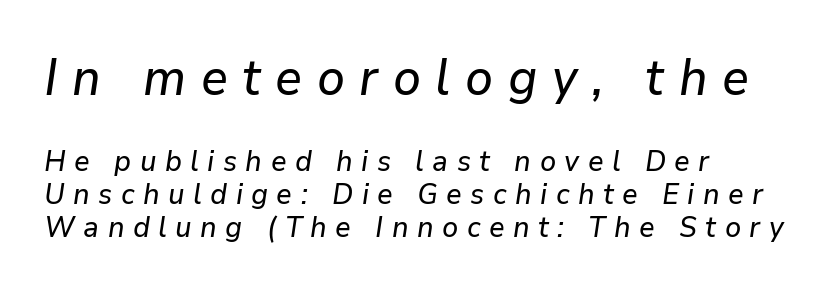
Is the block centered? No — it sits flush against the left margin. The whole block is typeset with a tilt. This sample has the flowing, uneven cadence of proportional lettering. Letters rest on an invisible, unmarked baseline.
